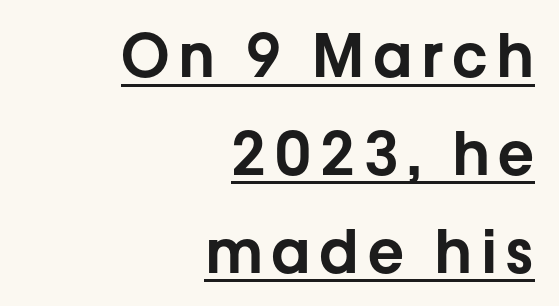
Q: Is the text italic (slanted)? A: No, it is upright.
Q: Is the typeface a serif or a sans-serif typeface? A: Sans-serif.
Q: Is the text underlined? A: Yes.
Q: How is the paragraph aligned? A: Right-aligned.
Q: Is the spacing between lines tight, normal or loose? A: Normal.
Q: Width (condensed, normal, or wide)? A: Normal.
Q: Stroke contrast? A: Low.
Q: x-height? A: Medium.
Q: Monospaced? A: No.
